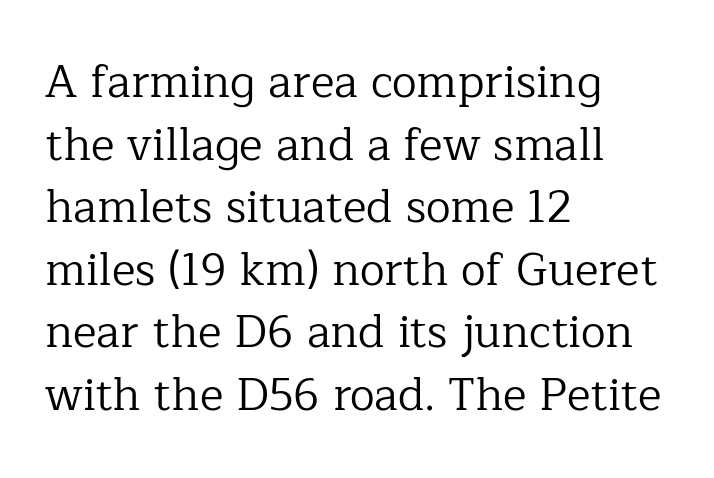
The image shows 45 px regular-weight serif type, upright; set left-aligned, normal line spacing (1.39x), normal letter spacing, not underlined; low stroke contrast and a medium x-height.
